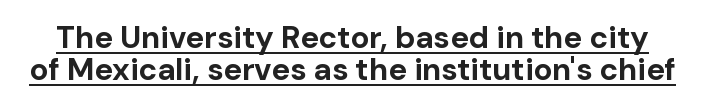
{"serif": "no", "italic": "no", "bold": "yes", "weight": "bold", "width": "normal", "stroke_contrast": "low", "x_height": "medium", "monospaced": "no", "underline": "yes", "line_spacing": "tight", "line_spacing_ratio": 1.03, "letter_spacing": "normal", "letter_spacing_em": 0.0, "glyph_px": 31}
